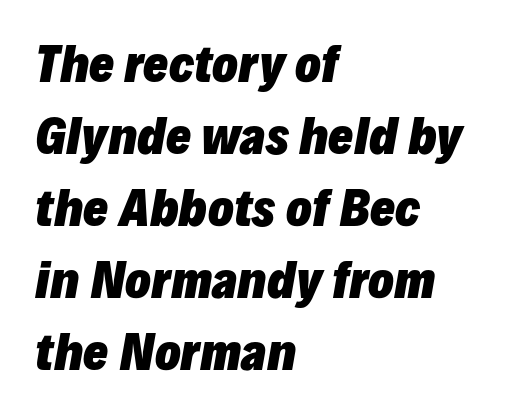
{"italic": "yes", "lean": "right", "slant_degrees": 10, "bold": "yes", "weight": "heavy", "width": "normal", "stroke_contrast": "low", "x_height": "medium", "monospaced": "no", "underline": "no", "align": "left", "line_spacing": "normal", "line_spacing_ratio": 1.53, "letter_spacing": "normal", "letter_spacing_em": 0.0, "glyph_px": 47}
